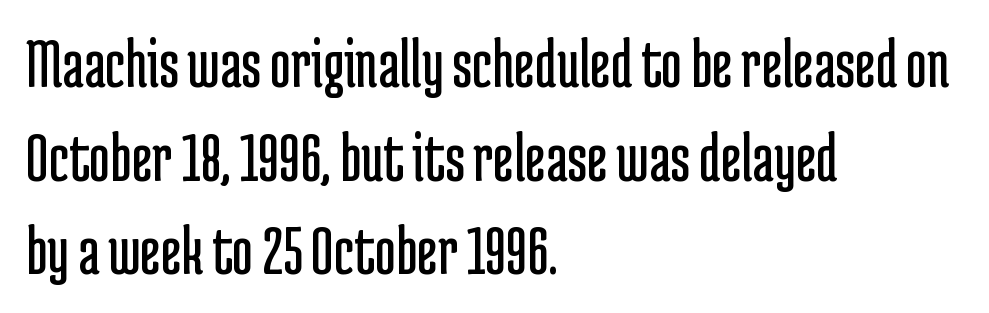
{"serif": "no", "italic": "no", "bold": "no", "weight": "regular", "width": "condensed", "stroke_contrast": "low", "x_height": "medium", "monospaced": "no", "underline": "no", "align": "left", "line_spacing": "normal", "line_spacing_ratio": 1.3, "letter_spacing": "normal", "letter_spacing_em": 0.0, "glyph_px": 72}
